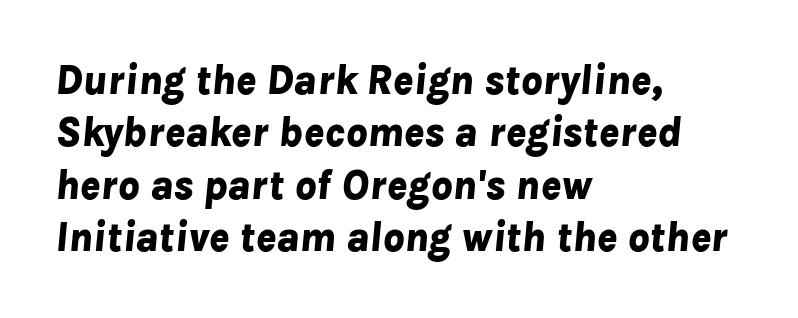
Q: Is the text bold? A: Yes.
Q: Is the text italic (slanted)? A: Yes, it leans right by about 8 degrees.
Q: Is the text underlined? A: No.
Q: How is the paragraph aligned? A: Left-aligned.
Q: Is the spacing between letters normal or unusually wide? A: Normal.
Q: Is the spacing between lines tight, normal or loose? A: Normal.
Q: Width (condensed, normal, or wide)? A: Normal.
Q: Stroke contrast? A: Low.
Q: x-height? A: Medium.
Q: Monospaced? A: No.
